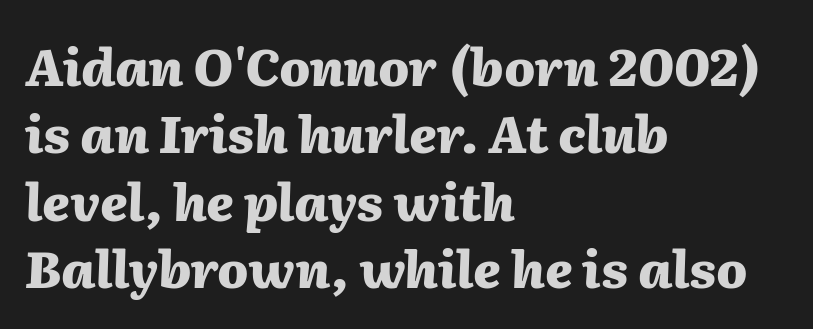
On the weight axis this lands at bold, roughly 700. Is this a fixed-width face? No — the glyphs have proportional, varying widths. The gap between lines stays unmarked. The line texture is even and compact thanks to regular tracking. This block has exactly the height ordinary leading produces.
